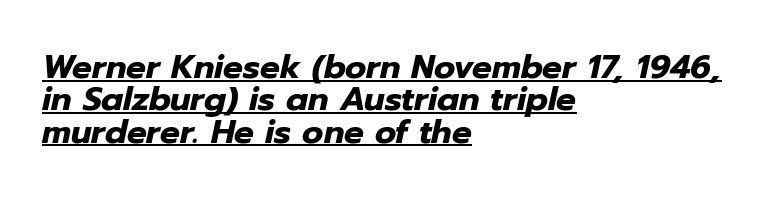
The image shows 33 px heavy type, italic (leaning right); set left-aligned, tight line spacing (0.98x), normal letter spacing, underlined; low stroke contrast and a medium x-height.
